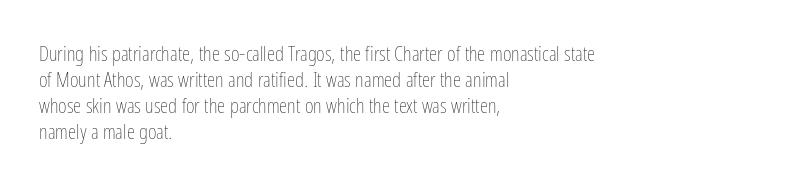
Q: Is the text bold? A: No.
Q: Is the text italic (slanted)? A: No, it is upright.
Q: Is the text underlined? A: No.
Q: How is the paragraph aligned? A: Left-aligned.
Q: Is the spacing between letters normal or unusually wide? A: Normal.
